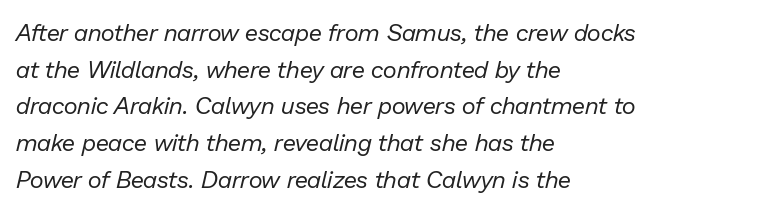
The image shows 24 px text type, italic (leaning right); set left-aligned, normal line spacing (1.53x), normal letter spacing, not underlined.
